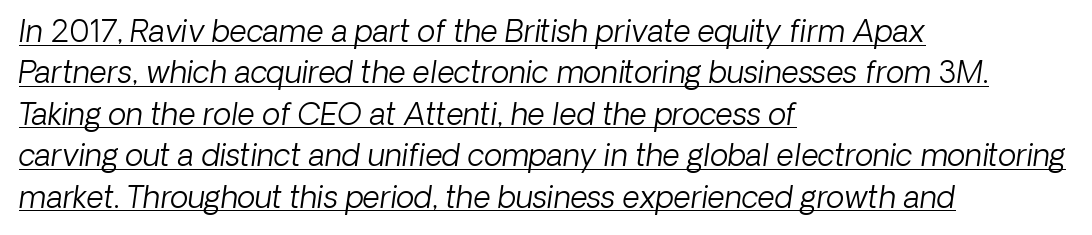
Q: Is the text bold? A: No.
Q: Is the text italic (slanted)? A: Yes, it leans right by about 8 degrees.
Q: Is the text underlined? A: Yes.
Q: How is the paragraph aligned? A: Left-aligned.
Q: Is the spacing between letters normal or unusually wide? A: Normal.
Q: Is the spacing between lines tight, normal or loose? A: Normal.
Q: Width (condensed, normal, or wide)? A: Normal.
Q: Stroke contrast? A: Low.
Q: x-height? A: Medium.
Q: Monospaced? A: No.
